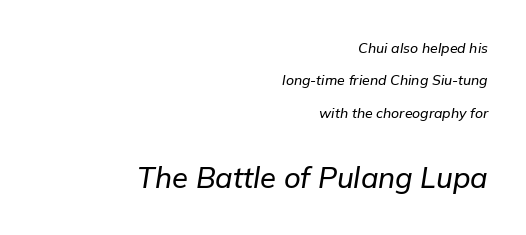
The setting favours the right margin, as signatures and pull-quotes sometimes do. Bigger letters appear in the bottom chunk; the top chunk is reduced. Italic: yes, the glyphs are oblique. The leading is generous, giving the passage an open texture. Decoration check: the copy has no underline.
